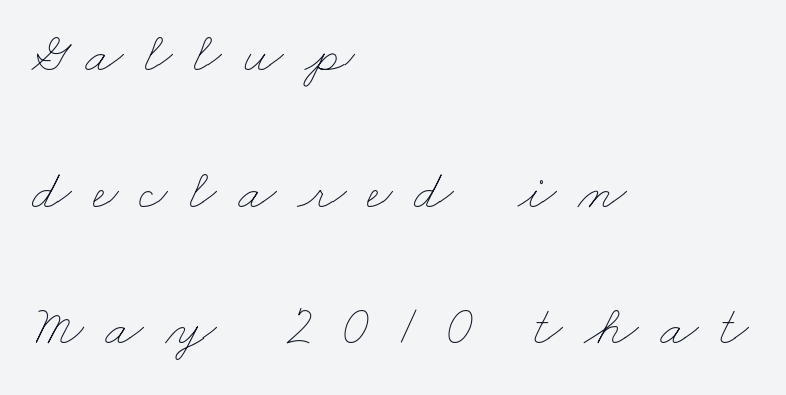
The image shows 56 px thin, wide type; set left-aligned, loose line spacing (2.44x), unusually wide letter spacing (+0.38 em), not underlined; low stroke contrast and a small x-height.
